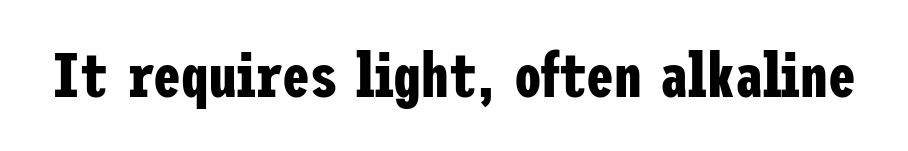
Q: Is the text bold? A: Yes.
Q: Is the text italic (slanted)? A: No, it is upright.
Q: Is the typeface a serif or a sans-serif typeface? A: Sans-serif.
Q: Is the text underlined? A: No.
Q: Is the spacing between letters normal or unusually wide? A: Normal.
Q: Width (condensed, normal, or wide)? A: Condensed.
Q: Stroke contrast? A: Low.
Q: x-height? A: Medium.
